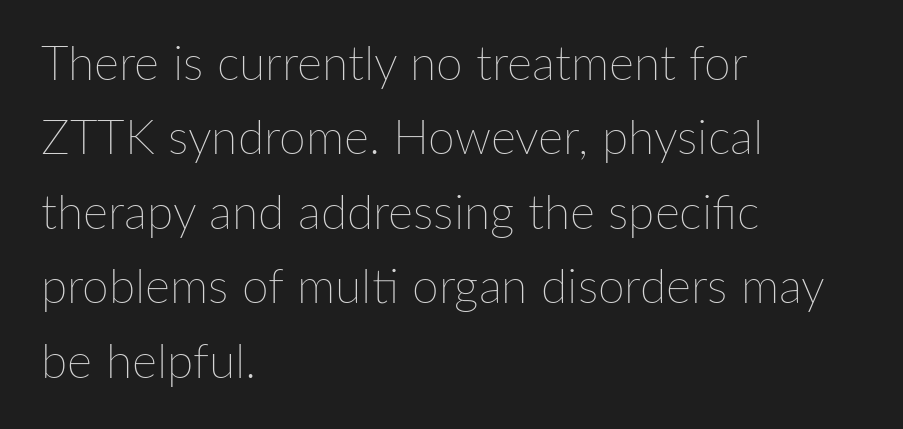
A typesetter would call this zero additional tracking. The space between consecutive lines is moderate. Descender tails drop into unmarked territory. You can tell it's not italic because the verticals are truly vertical.
